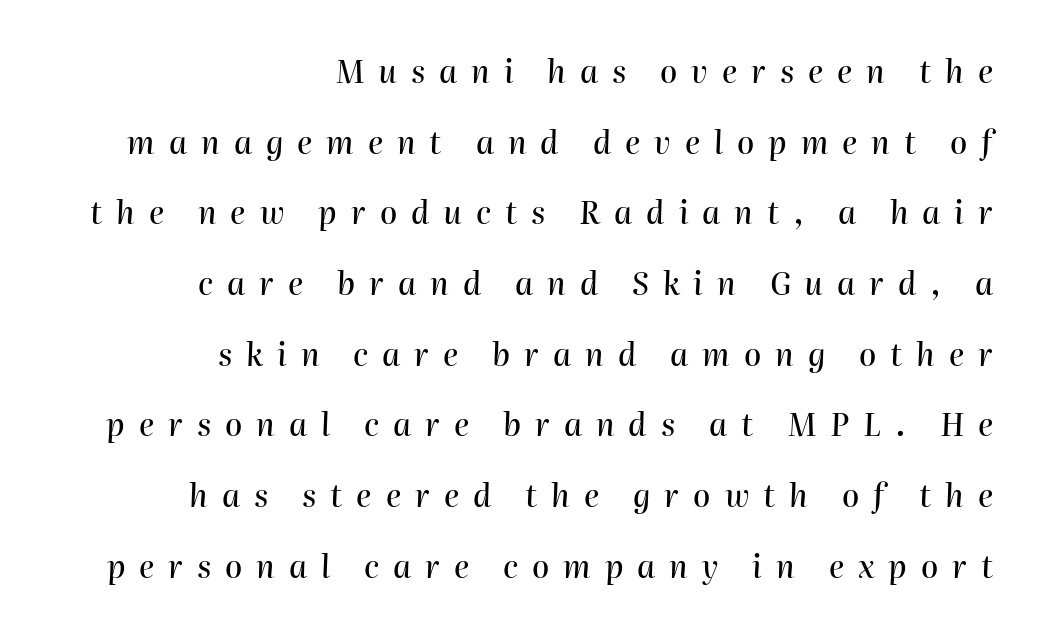
The image shows 31 px text type, italic (leaning right); set right-aligned, loose line spacing (2.28x), unusually wide letter spacing (+0.45 em), not underlined; high stroke contrast and a medium x-height.
